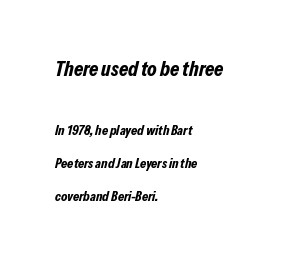
The image shows 21 px bold type, italic (leaning right); set left-aligned, loose line spacing (2.36x), normal letter spacing, not underlined; the first (top) block is 1.5x larger.
